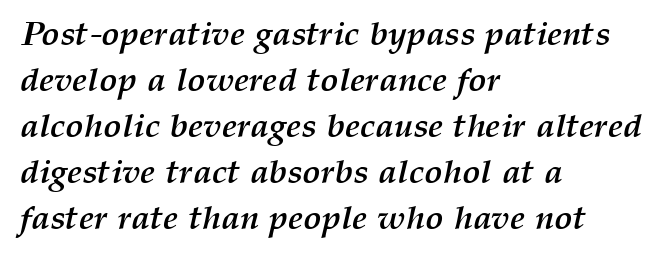
The image shows 34 px semibold type, italic (leaning right); set left-aligned, normal line spacing (1.35x), normal letter spacing, not underlined; medium stroke contrast and a medium x-height.
